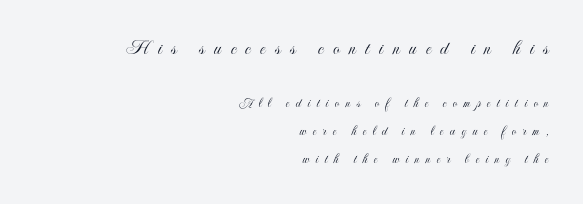
Q: Is the text italic (slanted)? A: Yes.
Q: Is the text underlined? A: No.
Q: How is the paragraph aligned? A: Right-aligned.
Q: Is the spacing between letters normal or unusually wide? A: Unusually wide.
Q: Is the spacing between lines tight, normal or loose? A: Loose.
Q: Which block of text is set in a larger size, the first (top) or the second (bottom)? A: The first (top) one.
